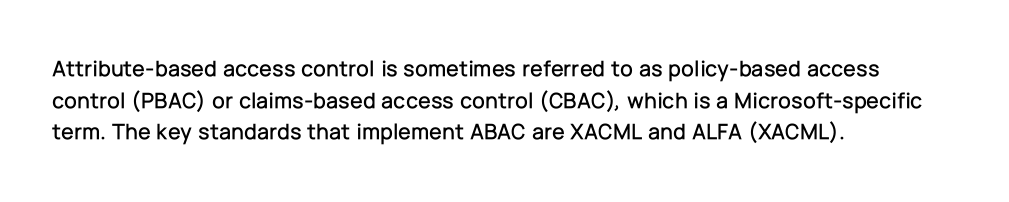
{"italic": "no", "underline": "no", "align": "left", "line_spacing": "normal", "line_spacing_ratio": 1.38, "letter_spacing": "normal", "letter_spacing_em": 0.0, "glyph_px": 23}
